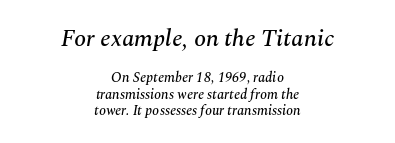
{"italic": "yes", "lean": "right", "slant_degrees": 10, "underline": "no", "align": "center", "line_spacing_ratio": 1.17, "letter_spacing": "normal", "letter_spacing_em": 0.0, "larger_block": "first", "size_ratio": 1.71, "glyph_px": 24}
